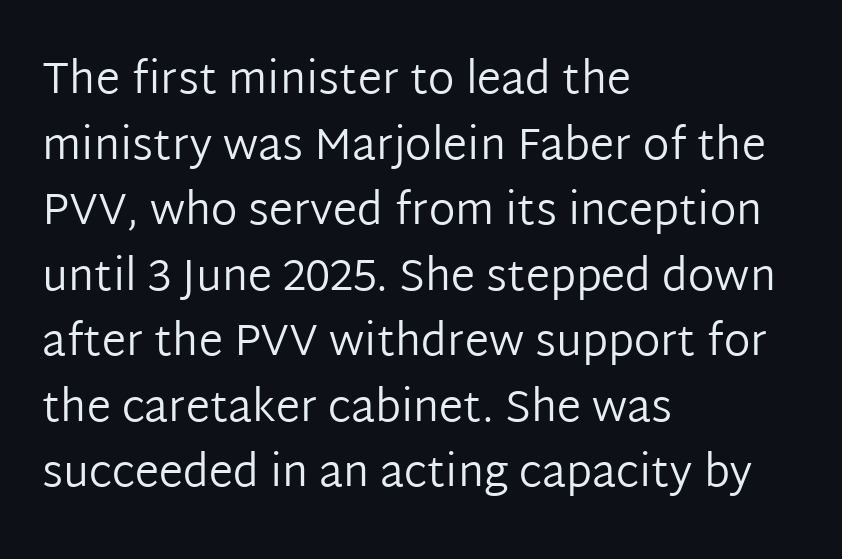
Q: Is the text bold? A: No.
Q: Is the text italic (slanted)? A: No, it is upright.
Q: Is the typeface a serif or a sans-serif typeface? A: Sans-serif.
Q: Is the text underlined? A: No.
Q: How is the paragraph aligned? A: Left-aligned.
Q: Is the spacing between letters normal or unusually wide? A: Normal.
Q: Is the spacing between lines tight, normal or loose? A: Normal.
Q: Width (condensed, normal, or wide)? A: Normal.
Q: Stroke contrast? A: Low.
Q: x-height? A: Medium.
Q: Monospaced? A: No.
